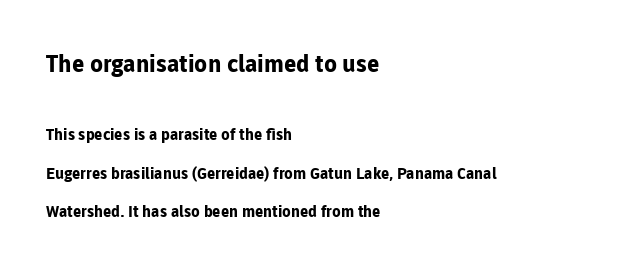
The font's upright variant was chosen for this text. Caption: bold face, heavy strokes. Nothing unusual about the tracking: characters are spaced as the font intends. Check the space under the baseline: it is left empty. Widely set lines give the paragraph a tall, airy silhouette.
